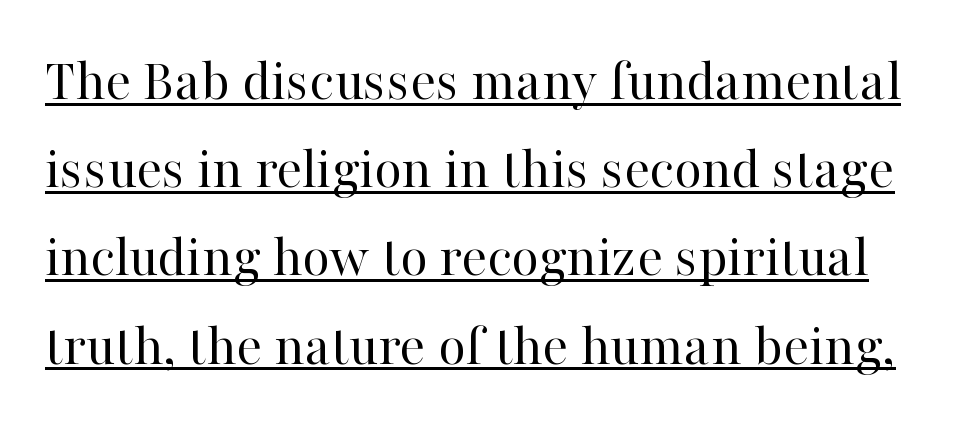
The image shows 60 px regular-weight serif type, upright; set normal line spacing (1.47x), normal letter spacing, underlined; high stroke contrast and a medium x-height.
